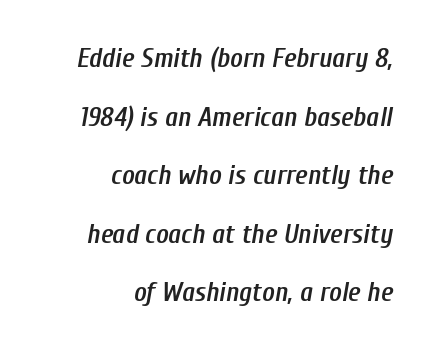
Q: Is the text bold? A: Semi-bold.
Q: Is the text italic (slanted)? A: Yes, it leans right by about 10 degrees.
Q: Is the text underlined? A: No.
Q: How is the paragraph aligned? A: Right-aligned.
Q: Is the spacing between letters normal or unusually wide? A: Normal.
Q: Is the spacing between lines tight, normal or loose? A: Loose.
